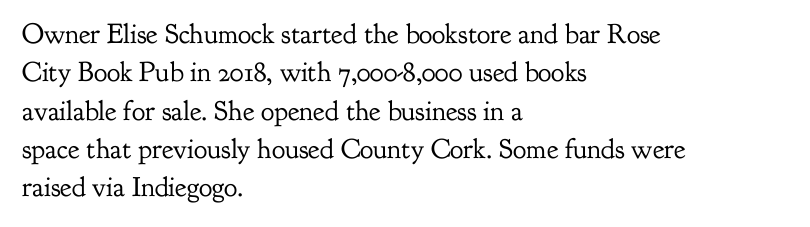
Q: Is the text bold? A: No.
Q: Is the text italic (slanted)? A: No, it is upright.
Q: Is the typeface a serif or a sans-serif typeface? A: Serif.
Q: Is the text underlined? A: No.
Q: How is the paragraph aligned? A: Left-aligned.
Q: Is the spacing between letters normal or unusually wide? A: Normal.
Q: Is the spacing between lines tight, normal or loose? A: Normal.
Q: Width (condensed, normal, or wide)? A: Normal.
Q: Stroke contrast? A: Low.
Q: x-height? A: Small.
Q: Monospaced? A: No.
